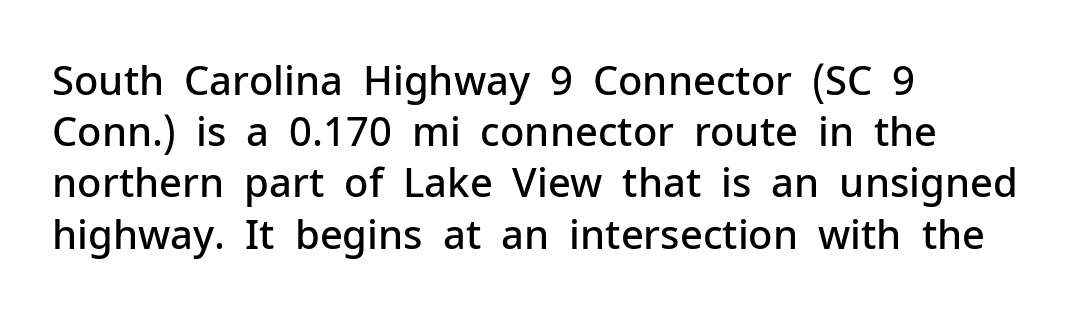
Q: Is the text bold? A: Semi-bold.
Q: Is the text italic (slanted)? A: No, it is upright.
Q: Is the typeface a serif or a sans-serif typeface? A: Sans-serif.
Q: Is the text underlined? A: No.
Q: How is the paragraph aligned? A: Left-aligned.
Q: Is the spacing between letters normal or unusually wide? A: Normal.
Q: Is the spacing between lines tight, normal or loose? A: Normal.
Q: Width (condensed, normal, or wide)? A: Normal.
Q: Stroke contrast? A: Low.
Q: x-height? A: Medium.
Q: Monospaced? A: No.
